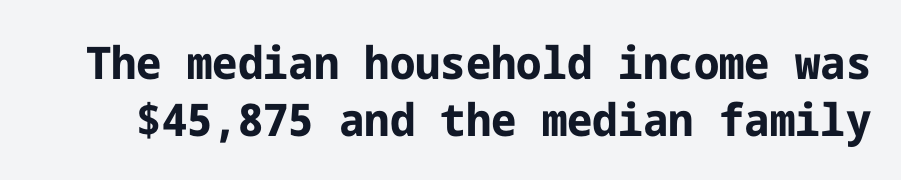
{"serif": "no", "italic": "no", "bold": "yes", "weight": "bold", "width": "normal", "stroke_contrast": "low", "x_height": "medium", "underline": "no", "line_spacing": "normal", "line_spacing_ratio": 1.26, "letter_spacing": "normal", "letter_spacing_em": 0.0, "glyph_px": 45}
